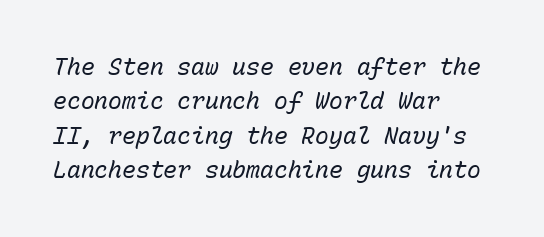
The image shows 23 px text type, italic (leaning right); set left-aligned, normal line spacing (1.49x), normal letter spacing, not underlined.
